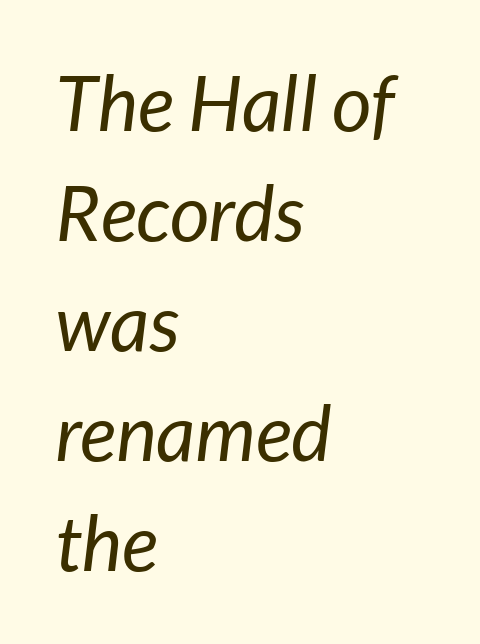
{"italic": "yes", "lean": "right", "slant_degrees": 7, "bold": "no", "weight": "regular", "width": "normal", "stroke_contrast": "low", "x_height": "medium", "monospaced": "no", "underline": "no", "align": "left", "line_spacing": "normal", "line_spacing_ratio": 1.43, "letter_spacing": "normal", "letter_spacing_em": 0.0, "glyph_px": 77}
